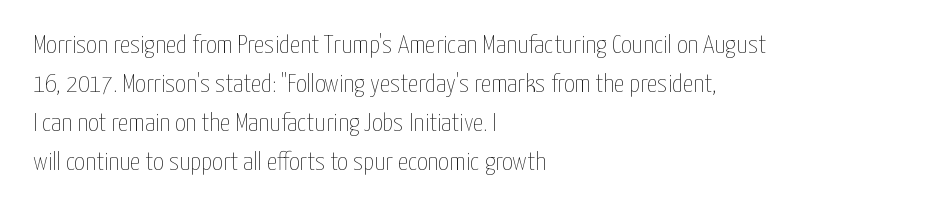
{"italic": "no", "bold": "no", "underline": "no", "align": "left", "line_spacing": "normal", "line_spacing_ratio": 1.5, "letter_spacing": "normal", "letter_spacing_em": 0.0, "glyph_px": 26}
